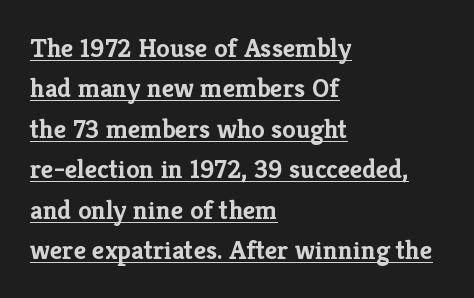
{"italic": "no", "bold": "yes", "underline": "yes", "align": "left", "line_spacing": "normal", "line_spacing_ratio": 1.5, "letter_spacing": "normal", "letter_spacing_em": 0.0, "glyph_px": 27}
